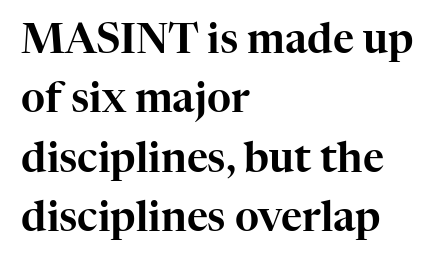
The string is rendered with underlining switched off. A typesetter would call this proportional, since set widths differ per character. The glyphs in this specimen are seriffed. Vertically, the passage feels balanced, rows spaced as you'd expect. Honestly, the letter spacing is just normal — you wouldn't notice it. One-word summary of the alignment: left.
